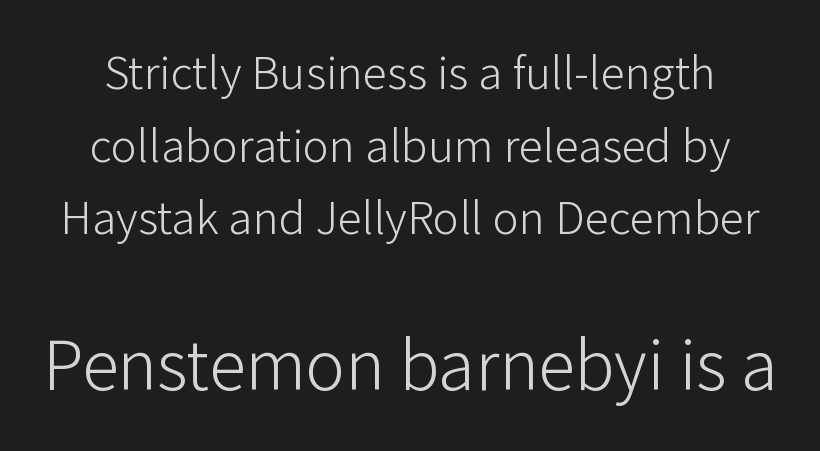
Q: Is the text bold? A: No.
Q: Is the text italic (slanted)? A: No, it is upright.
Q: Is the typeface a serif or a sans-serif typeface? A: Sans-serif.
Q: Is the text underlined? A: No.
Q: Is the spacing between letters normal or unusually wide? A: Normal.
Q: Is the spacing between lines tight, normal or loose? A: Normal.
Q: Which block of text is set in a larger size, the first (top) or the second (bottom)? A: The second (bottom) one.
Q: Width (condensed, normal, or wide)? A: Normal.
Q: Stroke contrast? A: Low.
Q: x-height? A: Medium.
Q: Monospaced? A: No.
